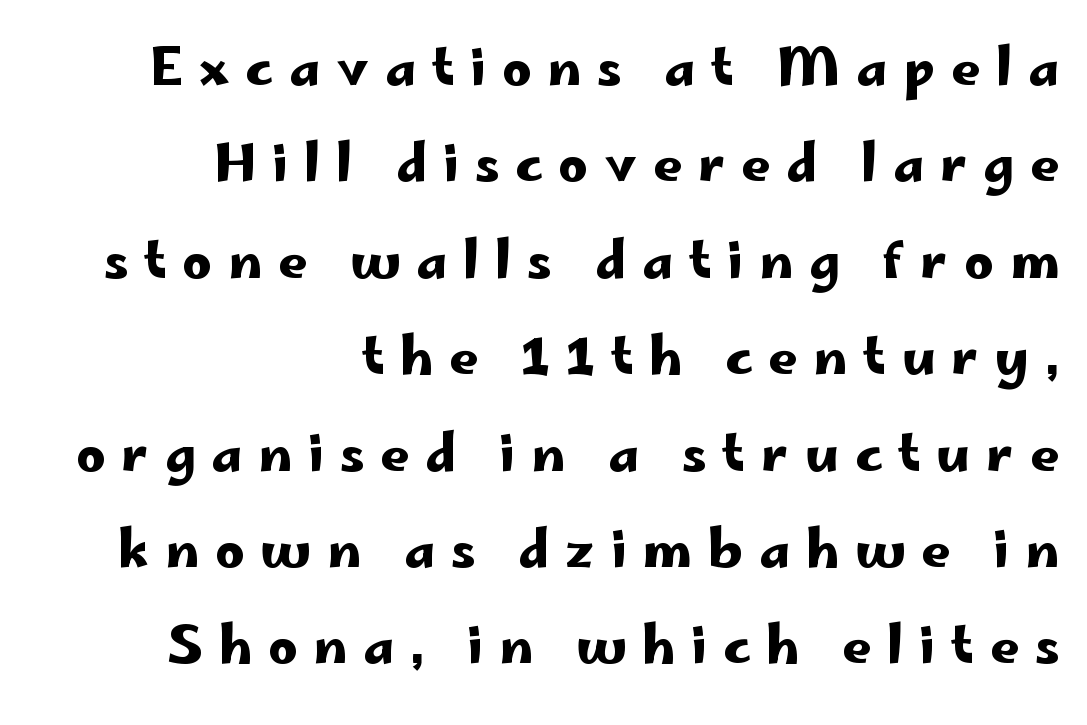
Q: Is the text italic (slanted)? A: No, it is upright.
Q: Is the typeface a serif or a sans-serif typeface? A: Sans-serif.
Q: Is the text underlined? A: No.
Q: How is the paragraph aligned? A: Right-aligned.
Q: Is the spacing between letters normal or unusually wide? A: Unusually wide.
Q: Width (condensed, normal, or wide)? A: Wide.
Q: Stroke contrast? A: Low.
Q: x-height? A: Small.
Q: Monospaced? A: No.
